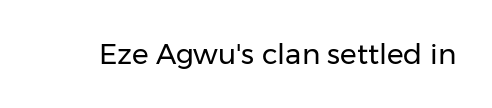
Q: Is the text bold? A: No.
Q: Is the text italic (slanted)? A: No, it is upright.
Q: Is the typeface a serif or a sans-serif typeface? A: Sans-serif.
Q: Is the text underlined? A: No.
Q: Is the spacing between letters normal or unusually wide? A: Normal.
Q: Width (condensed, normal, or wide)? A: Normal.
Q: Stroke contrast? A: Low.
Q: x-height? A: Medium.
Q: Monospaced? A: No.
